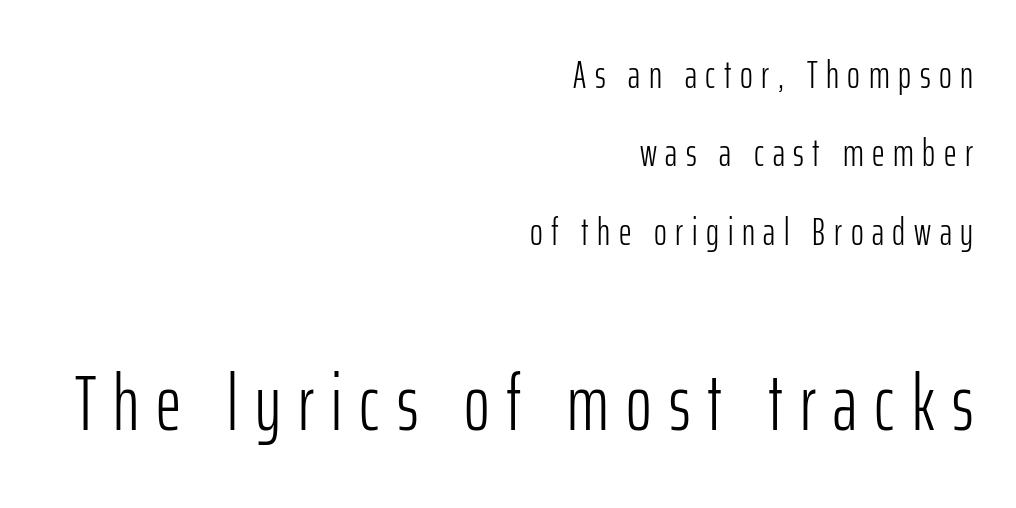
Q: Is the text bold? A: No.
Q: Is the text italic (slanted)? A: No, it is upright.
Q: Is the typeface a serif or a sans-serif typeface? A: Sans-serif.
Q: Is the text underlined? A: No.
Q: How is the paragraph aligned? A: Right-aligned.
Q: Is the spacing between letters normal or unusually wide? A: Unusually wide.
Q: Is the spacing between lines tight, normal or loose? A: Loose.
Q: Which block of text is set in a larger size, the first (top) or the second (bottom)? A: The second (bottom) one.
Q: Width (condensed, normal, or wide)? A: Condensed.
Q: Stroke contrast? A: Low.
Q: x-height? A: Medium.
Q: Monospaced? A: No.
